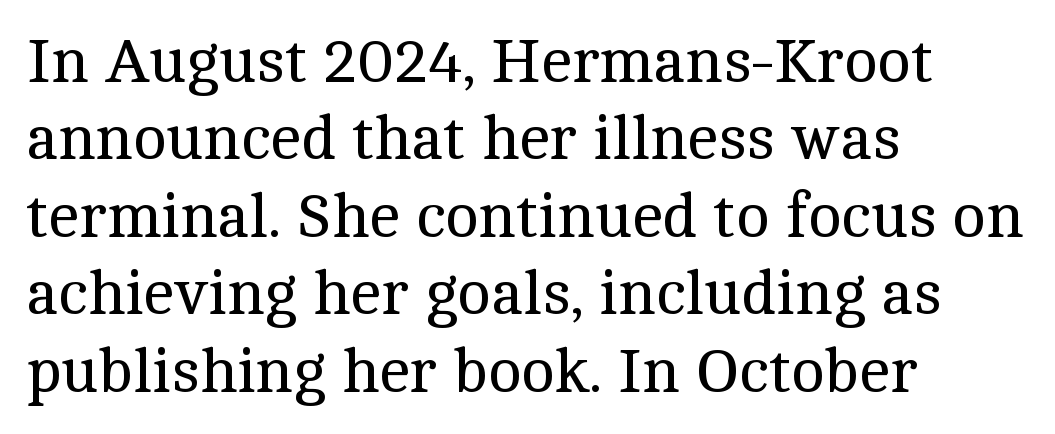
{"serif": "yes", "italic": "no", "bold": "no", "weight": "regular", "width": "normal", "x_height": "medium", "monospaced": "no", "underline": "no", "align": "left", "line_spacing_ratio": 1.23, "letter_spacing": "normal", "letter_spacing_em": 0.0, "glyph_px": 63}
